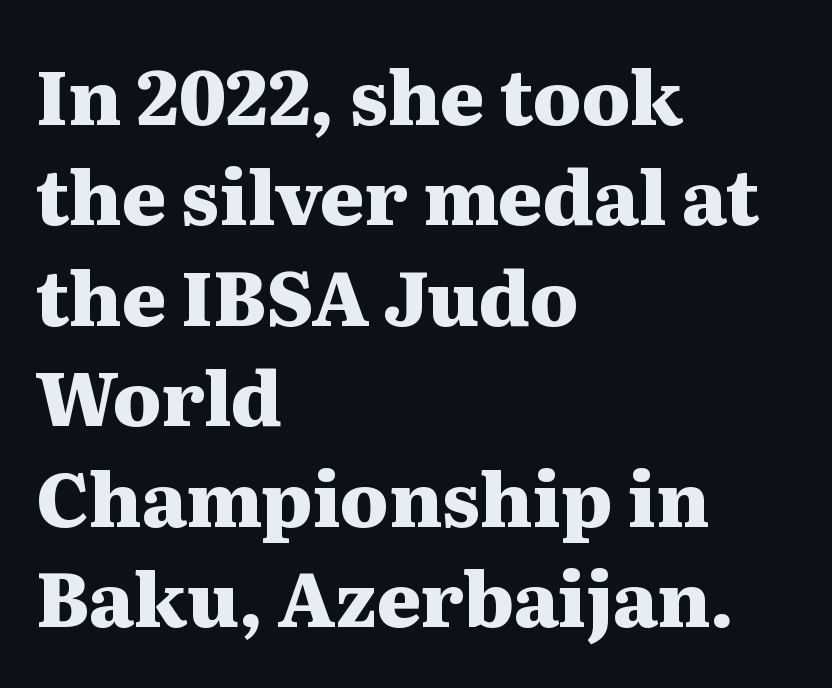
The image shows 75 px heavy, wide serif type, upright; set left-aligned, normal line spacing (1.34x), normal letter spacing, not underlined; medium stroke contrast and a medium x-height.
